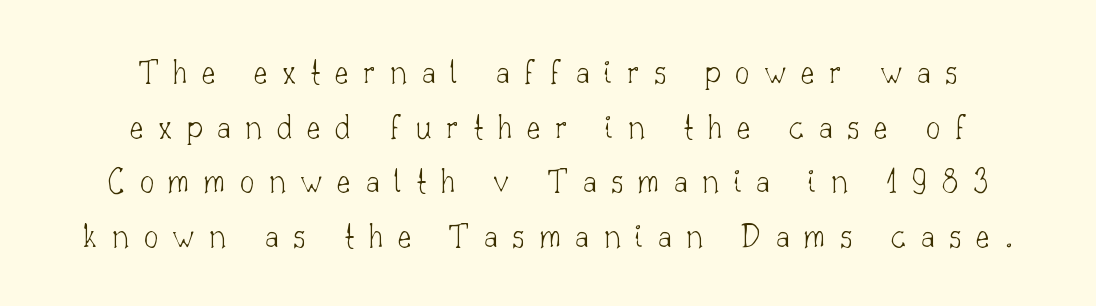
Words float on clear page, feet unadorned. Counters stay open thanks to moderate or lighter strokes. These lines have a slow, spaced-out rhythm from letter to letter. In terms of posture, this sample is upright. These lines sit exactly where default settings would place them. Which margin do the lines hug? Neither — every line sits in the middle.
